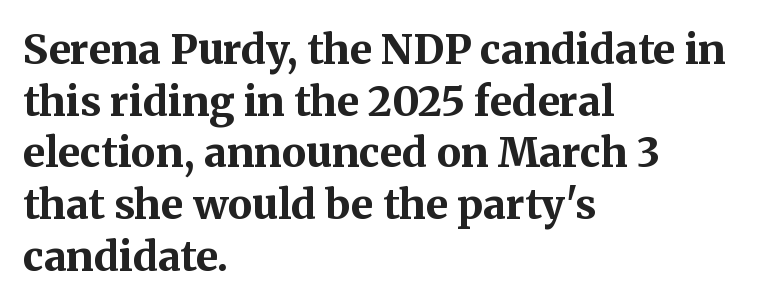
{"serif": "yes", "italic": "no", "bold": "yes", "weight": "bold", "width": "normal", "stroke_contrast": "medium", "x_height": "medium", "monospaced": "no", "underline": "no", "align": "left", "line_spacing": "normal", "line_spacing_ratio": 1.26, "letter_spacing": "normal", "letter_spacing_em": 0.0, "glyph_px": 41}
